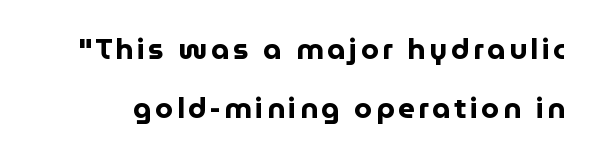
The image shows 29 px bold sans-serif type, upright; set loose line spacing (2.05x), not underlined; low stroke contrast and a medium x-height.
